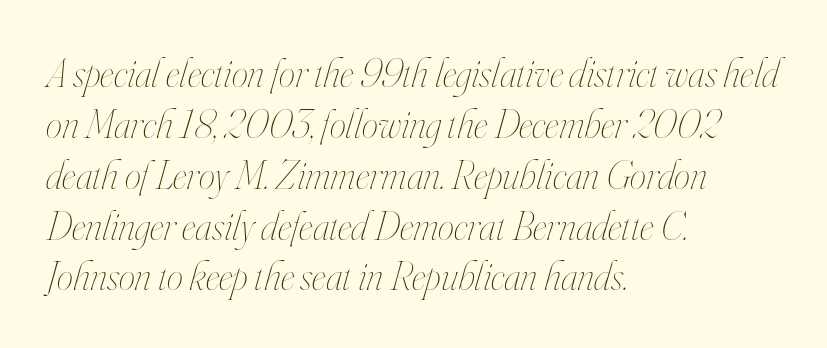
{"italic": "yes", "lean": "right", "slant_degrees": 16, "bold": "no", "weight": "thin", "width": "condensed", "stroke_contrast": "high", "x_height": "small", "monospaced": "no", "underline": "no", "align": "left", "line_spacing_ratio": 1.24, "letter_spacing": "normal", "letter_spacing_em": 0.0, "glyph_px": 41}
